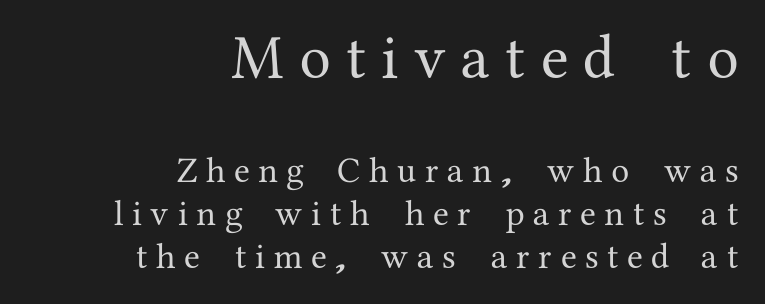
Q: Is the text italic (slanted)? A: No, it is upright.
Q: Is the typeface a serif or a sans-serif typeface? A: Serif.
Q: Is the text underlined? A: No.
Q: How is the paragraph aligned? A: Right-aligned.
Q: Is the spacing between letters normal or unusually wide? A: Unusually wide.
Q: Which block of text is set in a larger size, the first (top) or the second (bottom)? A: The first (top) one.
Q: Width (condensed, normal, or wide)? A: Normal.
Q: Stroke contrast? A: Medium.
Q: x-height? A: Medium.
Q: Monospaced? A: No.
